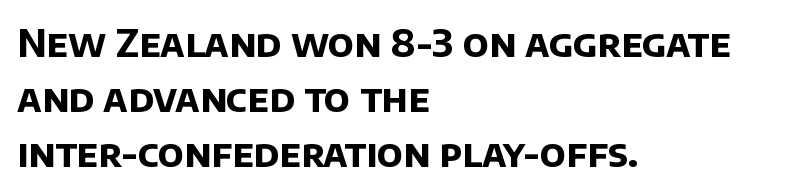
The image shows 38 px bold sans-serif type; set left-aligned, normal line spacing (1.45x), normal letter spacing, not underlined; low stroke contrast and a large x-height.
